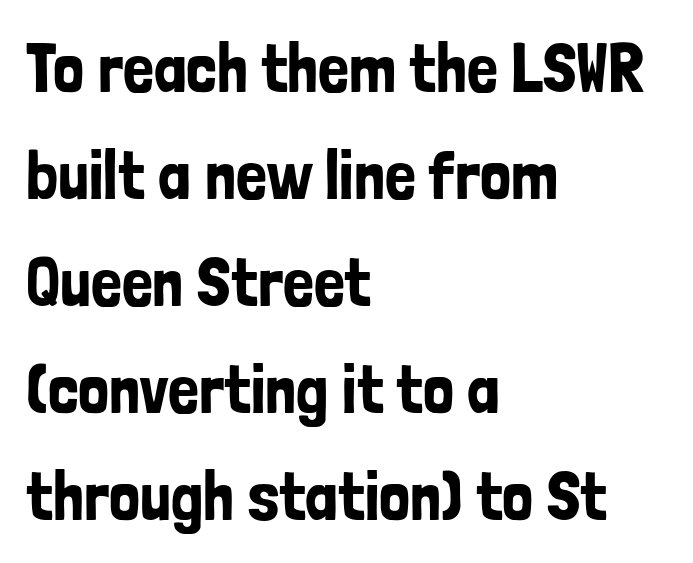
No feet cap the strokes, marking this as sans-serif type. Does extra space separate the letters? No, they use regular spacing. All the whitespace from short lines collects on the right. Regarding leading, the lines here are spaced in the standard way. These lines were composed using upright roman letters. These lines are rendered in a variable-pitch font.
